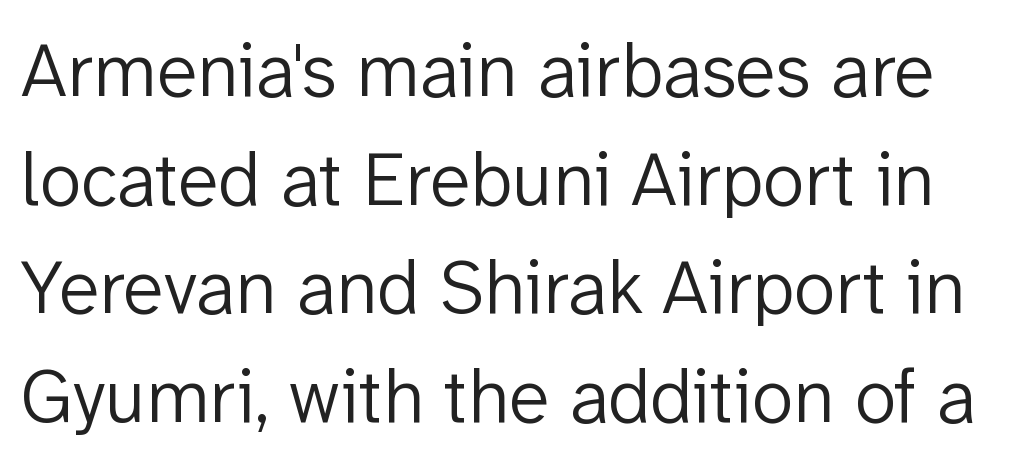
{"serif": "no", "italic": "no", "bold": "no", "weight": "light", "width": "normal", "stroke_contrast": "low", "x_height": "medium", "monospaced": "no", "underline": "no", "line_spacing": "normal", "line_spacing_ratio": 1.43, "letter_spacing": "normal", "letter_spacing_em": 0.0, "glyph_px": 76}
